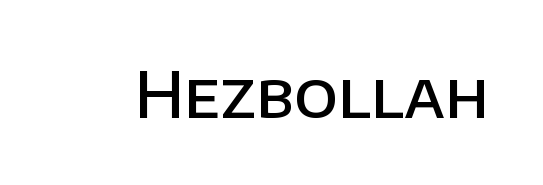
The image shows 63 px semibold sans-serif type, upright; set normal letter spacing, not underlined; low stroke contrast and a large x-height.
